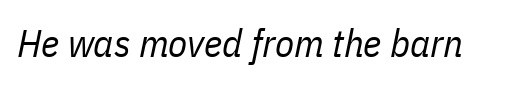
{"italic": "yes", "lean": "right", "slant_degrees": 11, "bold": "no", "weight": "regular", "width": "condensed", "stroke_contrast": "low", "x_height": "medium", "monospaced": "no", "underline": "no", "letter_spacing": "normal", "letter_spacing_em": 0.0, "glyph_px": 39}
